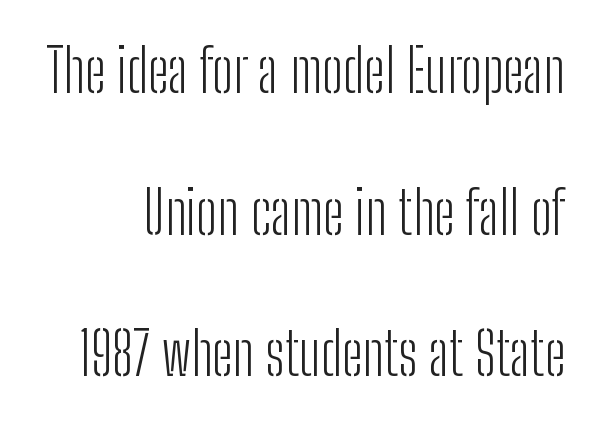
{"serif": "no", "italic": "no", "bold": "no", "weight": "light", "width": "condensed", "stroke_contrast": "low", "x_height": "medium", "monospaced": "no", "underline": "no", "line_spacing": "loose", "line_spacing_ratio": 2.4, "letter_spacing": "normal", "letter_spacing_em": 0.0, "glyph_px": 59}
